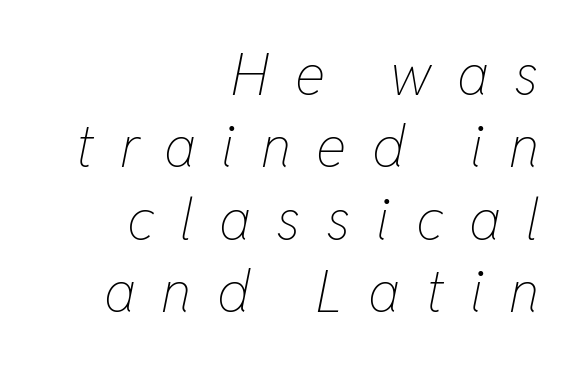
The image shows 58 px thin, condensed type, italic (leaning right); set right-aligned, normal line spacing (1.25x), unusually wide letter spacing (+0.44 em), not underlined; low stroke contrast and a medium x-height.
